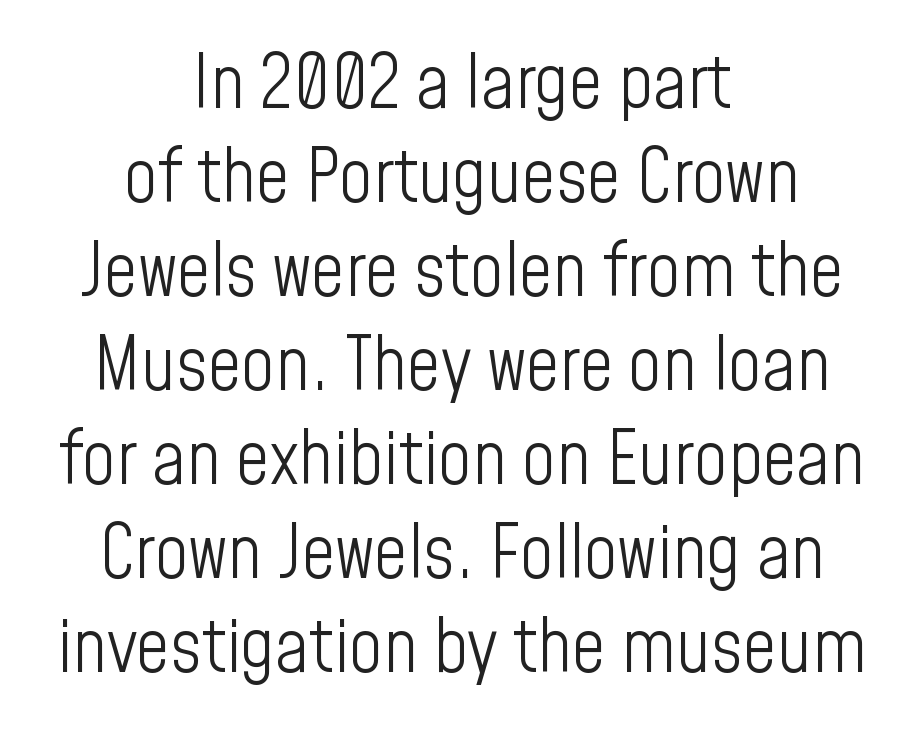
Q: Is the text bold? A: No.
Q: Is the text italic (slanted)? A: No, it is upright.
Q: Is the typeface a serif or a sans-serif typeface? A: Sans-serif.
Q: Is the text underlined? A: No.
Q: How is the paragraph aligned? A: Centered.
Q: Is the spacing between letters normal or unusually wide? A: Normal.
Q: Is the spacing between lines tight, normal or loose? A: Normal.
Q: Width (condensed, normal, or wide)? A: Condensed.
Q: Stroke contrast? A: Low.
Q: x-height? A: Medium.
Q: Monospaced? A: No.
